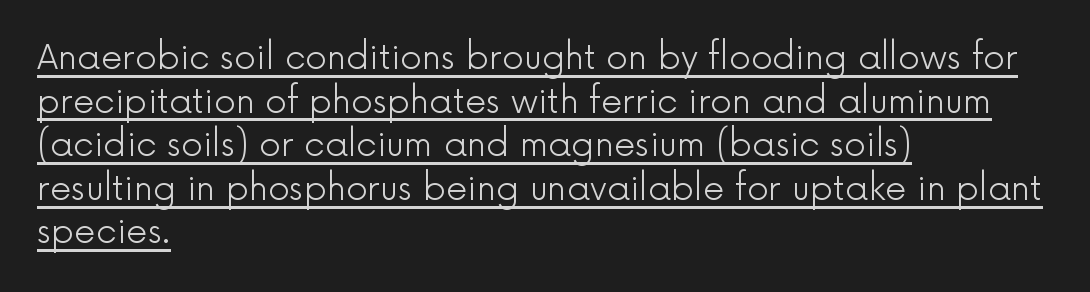
The image shows 34 px light sans-serif type, upright; set left-aligned, normal line spacing (1.28x), normal letter spacing, underlined; a medium x-height.
